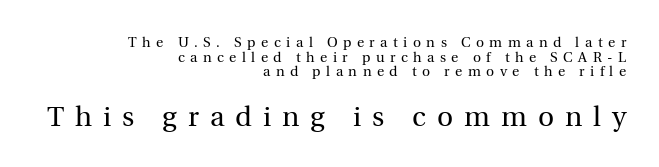
Summary of weight: not heavy and not bold. This is roman type, the default non-slanted kind. Typeset ragged left — the right edge is the straight one. Look at the bottom of the vertical strokes: they flare into serifs here. Anything drawn beneath the words? Only blank space.
